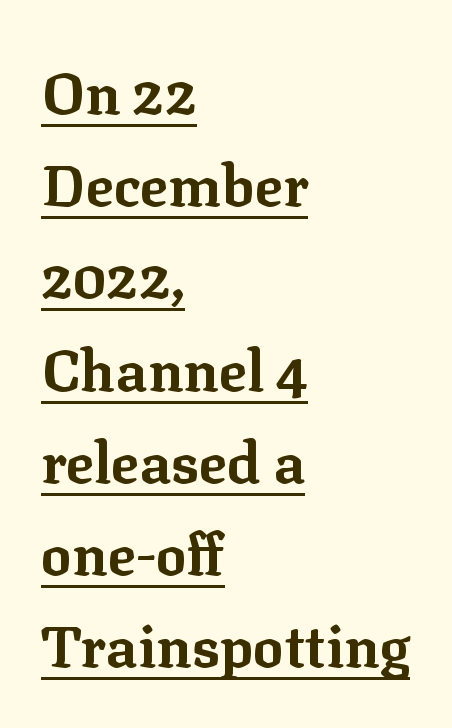
The tracking reads as untouched default to a designer's eye. Ordinary non-slanted type is in use. This rendering features underlined lettering. Compared with typical paragraphs, the rows here are spaced about the same. Every letter is thick-stroked: bold, no question.
